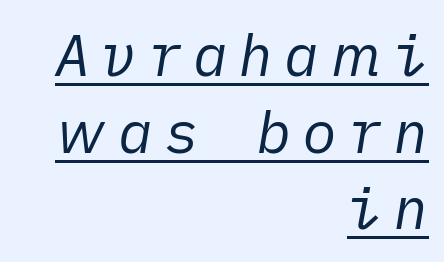
Normally led — the rows are evenly, conventionally spaced. The cut favours lightness, reaching ordinary text weight at its darkest. Each line ends at the same right margin while the left side varies. Italic? Definitely — the glyphs are oblique. These characters rest on top of a visible drawn line.
